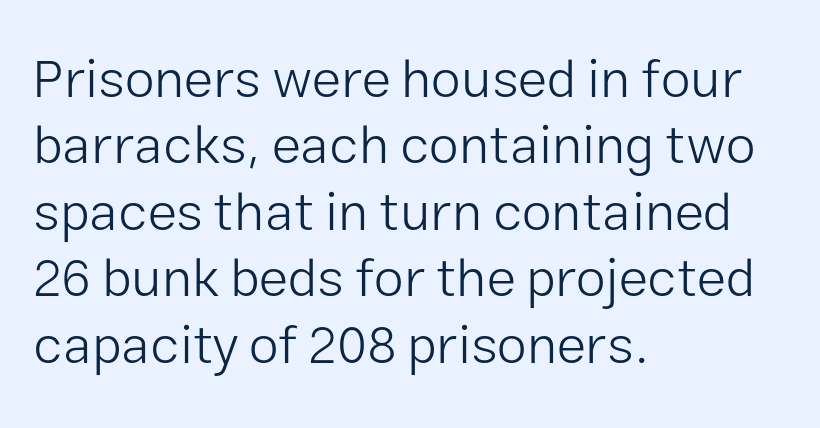
{"serif": "no", "italic": "no", "bold": "no", "weight": "light", "width": "normal", "stroke_contrast": "low", "x_height": "medium", "monospaced": "no", "underline": "no", "align": "left", "line_spacing_ratio": 1.23, "letter_spacing": "normal", "letter_spacing_em": 0.0, "glyph_px": 54}
